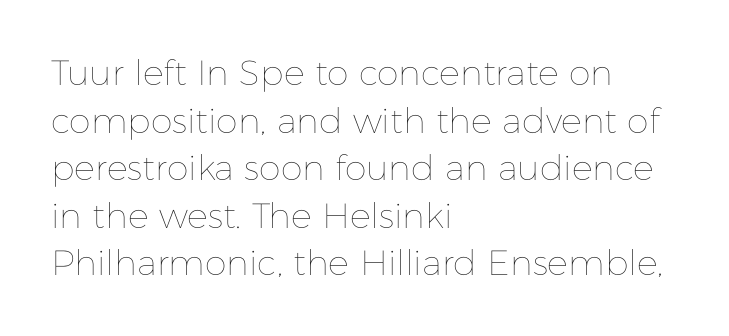
In terms of posture, this sample is upright. Compared with typical body copy, the letter spacing here is the same. Counters stay open thanks to moderate or lighter strokes. Looks like regular typesetting: each glyph gets only the width it needs. Reading down the block, your eye returns to a fixed left position each line. Honestly, there is no underline to notice here at all.
